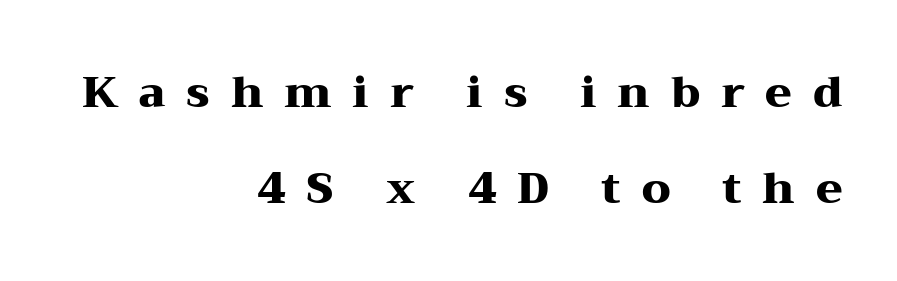
The image shows 43 px heavy, wide serif type, upright; set right-aligned, loose line spacing (2.23x), unusually wide letter spacing (+0.48 em), not underlined; medium stroke contrast and a medium x-height.
